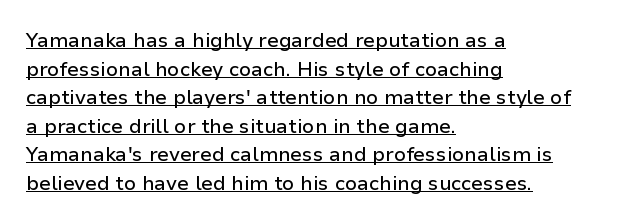
A continuous stroke trails under the words, as in a hyperlink. The rows are spaced the way most documents space them. No extra tracking has been applied to these lines. The font's upright variant was chosen for this text. Horizontal alignment here is leftward, the default for most running prose.
